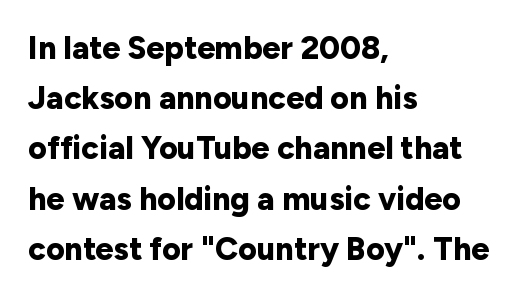
The line texture is even and compact thanks to regular tracking. Line starts are locked; line ends wander. The rendering uses natural spacing where letterforms have individual widths. Compared with typical paragraphs, the rows here are spaced about the same. This is the regular roman posture of the typeface.
